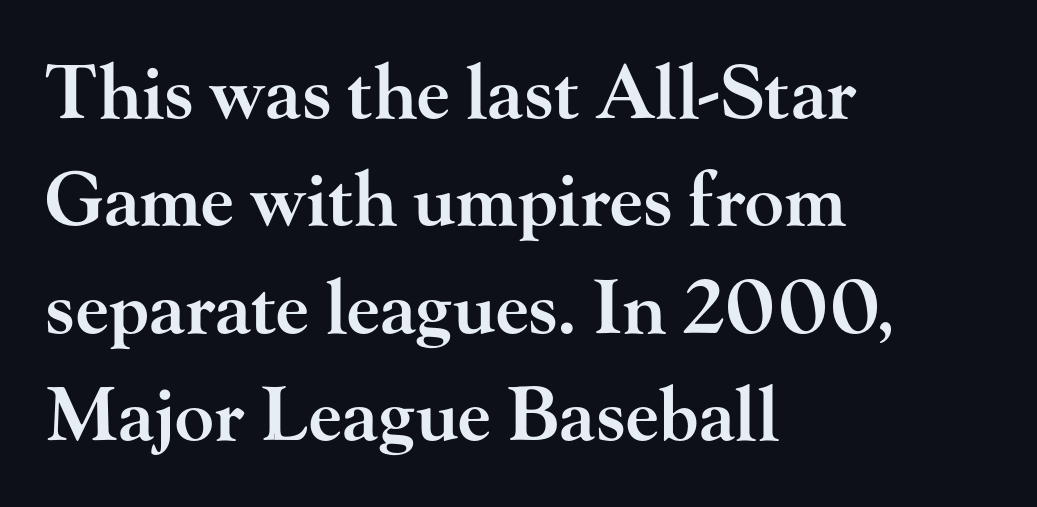
{"serif": "yes", "italic": "no", "bold": "semi", "weight": "semibold", "width": "wide", "stroke_contrast": "high", "x_height": "small", "monospaced": "no", "underline": "no", "align": "left", "line_spacing": "normal", "line_spacing_ratio": 1.47, "letter_spacing": "normal", "letter_spacing_em": 0.0, "glyph_px": 73}
